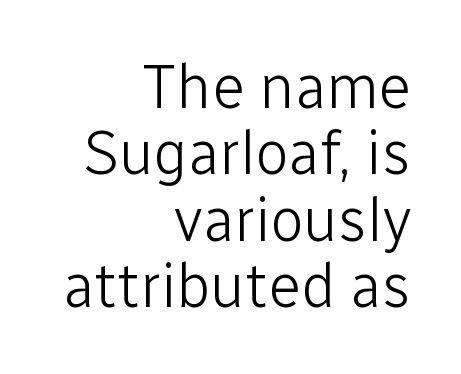
The letters carry no serifs — their stems end cleanly without finishing strokes. Stroke mass is kept to a normal reading level or below. Where is the straight margin? On the right. Do the characters align in a grid? No, the font is proportional. The rendering keeps characters at their native spacing.
